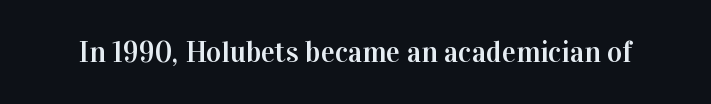
The image shows 29 px serif type, upright; set normal letter spacing, not underlined; high stroke contrast and a medium x-height.
